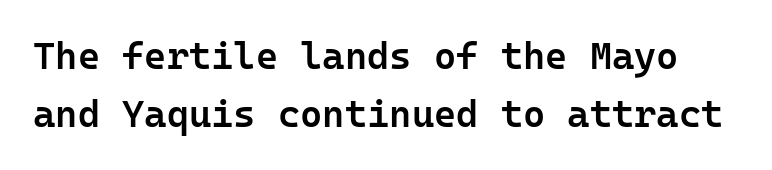
Note: no serifs on the glyphs. In terms of posture, this sample is upright. The string is rendered with underlining switched off. How are the letters spaced? Ordinarily, with no added tracking. In terms of leading, this rendering sits right in the middle.
